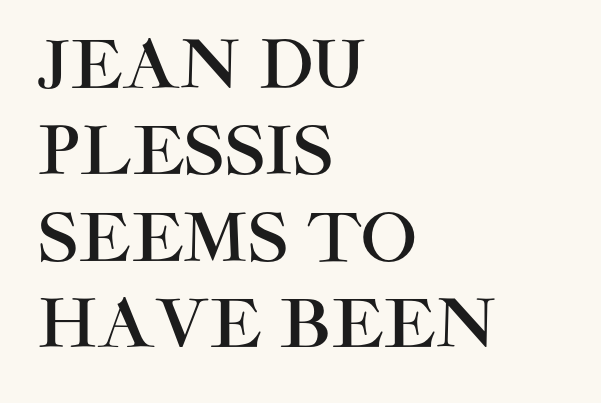
{"serif": "no", "italic": "no", "width": "normal", "stroke_contrast": "high", "x_height": "large", "monospaced": "no", "underline": "no", "align": "left", "line_spacing": "normal", "line_spacing_ratio": 1.31, "letter_spacing": "normal", "letter_spacing_em": 0.0, "glyph_px": 66}
